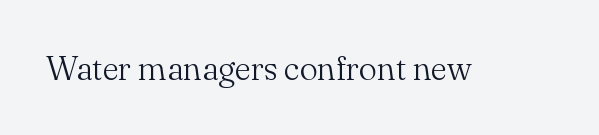
{"serif": "yes", "italic": "no", "bold": "no", "weight": "light", "width": "normal", "stroke_contrast": "medium", "x_height": "small", "monospaced": "no", "underline": "no", "letter_spacing": "normal", "letter_spacing_em": 0.0, "glyph_px": 34}
